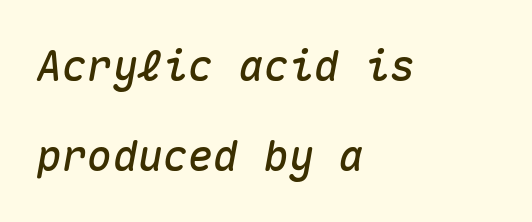
The image shows 42 px text type, italic (leaning right), monospaced; set left-aligned, loose line spacing (2.14x), normal letter spacing, not underlined; medium stroke contrast and a medium x-height.
